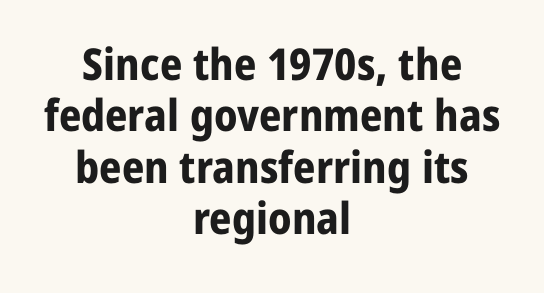
{"serif": "no", "italic": "no", "bold": "yes", "weight": "bold", "width": "normal", "stroke_contrast": "low", "x_height": "medium", "monospaced": "no", "underline": "no", "align": "center", "line_spacing_ratio": 1.17, "letter_spacing": "normal", "letter_spacing_em": 0.0, "glyph_px": 44}
